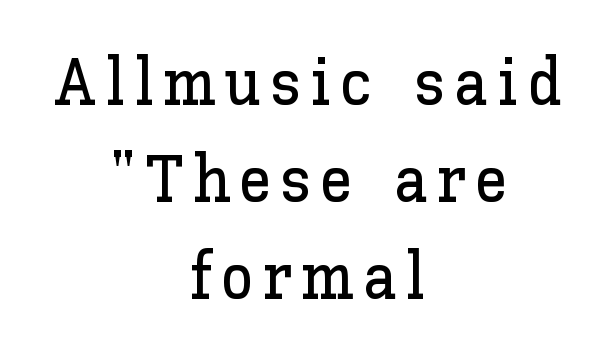
{"italic": "no", "width": "normal", "stroke_contrast": "low", "x_height": "medium", "monospaced": "no", "underline": "no", "align": "center", "line_spacing": "normal", "line_spacing_ratio": 1.47, "glyph_px": 66}
